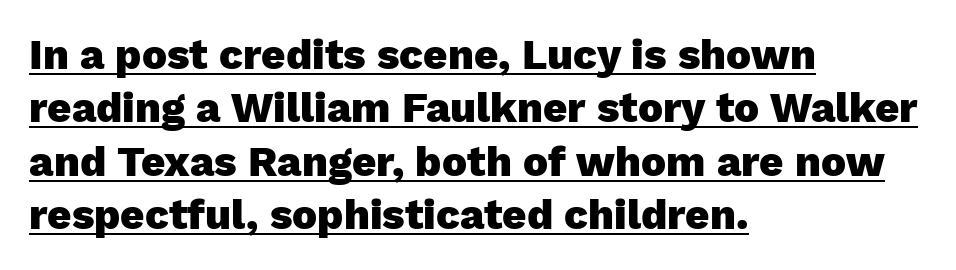
The image shows 42 px heavy sans-serif type, upright; set left-aligned, normal line spacing (1.27x), normal letter spacing, underlined; low stroke contrast and a medium x-height.
